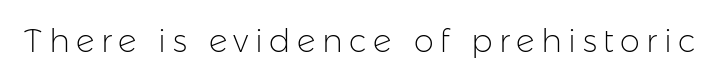
{"serif": "no", "italic": "no", "bold": "no", "weight": "light", "width": "normal", "stroke_contrast": "low", "x_height": "medium", "monospaced": "no", "underline": "no", "letter_spacing": "wide", "letter_spacing_em": 0.2, "glyph_px": 32}
